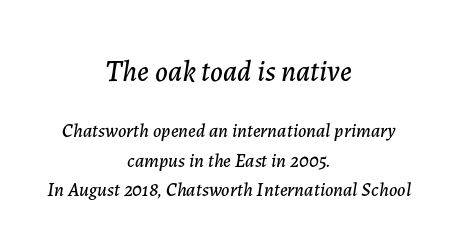
{"italic": "yes", "lean": "right", "slant_degrees": 7, "width": "normal", "stroke_contrast": "low", "x_height": "medium", "monospaced": "no", "underline": "no", "align": "center", "line_spacing": "normal", "line_spacing_ratio": 1.55, "letter_spacing": "normal", "letter_spacing_em": 0.0, "larger_block": "first", "size_ratio": 1.53, "glyph_px": 29}
